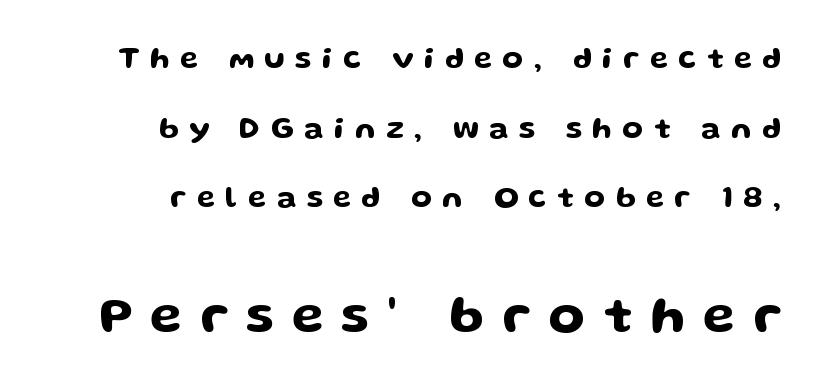
{"serif": "no", "italic": "no", "width": "wide", "stroke_contrast": "low", "x_height": "medium", "monospaced": "no", "underline": "no", "align": "right", "line_spacing": "loose", "line_spacing_ratio": 2.32, "letter_spacing": "wide", "letter_spacing_em": 0.35, "larger_block": "second", "size_ratio": 1.73, "glyph_px": 52}
